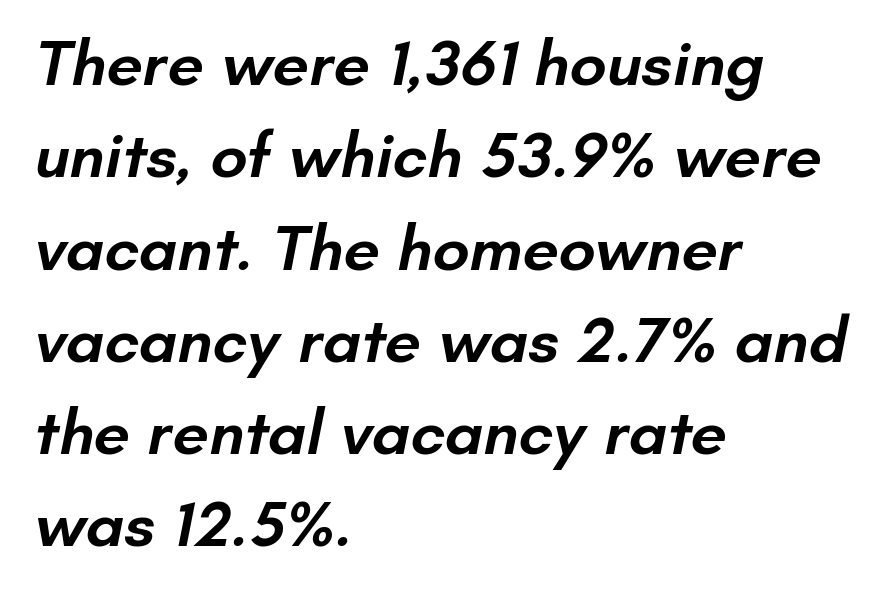
Line starts are locked; line ends wander. A semibold gives these letters moderate extra thickness, short of bold. The space directly below the letters is spotless. The face used here is rendered with its standard letterfit. Typographically, this falls in the sans-serif category. Is there much room between lines? A standard amount, neither cramped nor airy.
